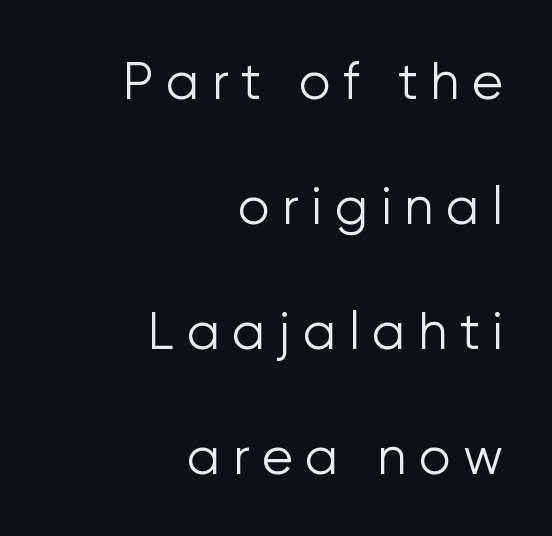
Q: Is the text bold? A: No.
Q: Is the text italic (slanted)? A: No, it is upright.
Q: Is the typeface a serif or a sans-serif typeface? A: Sans-serif.
Q: Is the text underlined? A: No.
Q: How is the paragraph aligned? A: Right-aligned.
Q: Is the spacing between letters normal or unusually wide? A: Unusually wide.
Q: Is the spacing between lines tight, normal or loose? A: Loose.
Q: Width (condensed, normal, or wide)? A: Normal.
Q: Stroke contrast? A: Low.
Q: x-height? A: Medium.
Q: Monospaced? A: No.
